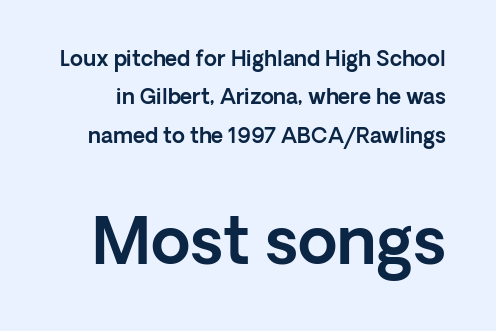
{"serif": "no", "italic": "no", "width": "normal", "x_height": "medium", "monospaced": "no", "underline": "no", "line_spacing_ratio": 1.83, "letter_spacing": "normal", "letter_spacing_em": 0.0, "larger_block": "second", "size_ratio": 3.05, "glyph_px": 64}
